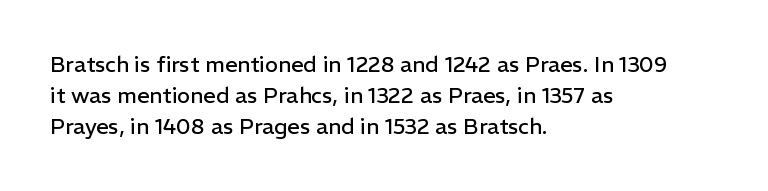
Q: Is the text bold? A: No.
Q: Is the text italic (slanted)? A: No, it is upright.
Q: Is the text underlined? A: No.
Q: How is the paragraph aligned? A: Left-aligned.
Q: Is the spacing between letters normal or unusually wide? A: Normal.
Q: Is the spacing between lines tight, normal or loose? A: Normal.
